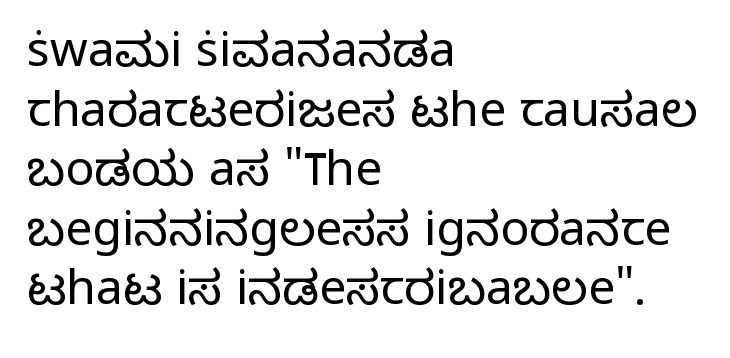
Q: Is the text bold? A: No.
Q: Is the text italic (slanted)? A: No, it is upright.
Q: Is the typeface a serif or a sans-serif typeface? A: Sans-serif.
Q: Is the text underlined? A: No.
Q: How is the paragraph aligned? A: Left-aligned.
Q: Is the spacing between letters normal or unusually wide? A: Normal.
Q: Width (condensed, normal, or wide)? A: Normal.
Q: Stroke contrast? A: Low.
Q: x-height? A: Medium.
Q: Monospaced? A: No.
